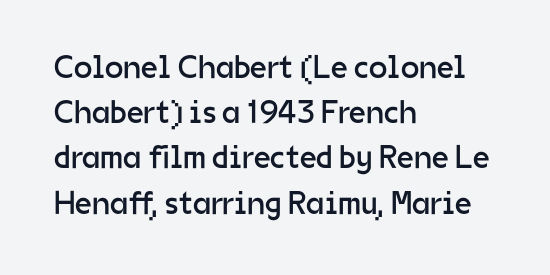
The image shows 33 px regular-weight sans-serif type, upright; set left-aligned, normal line spacing (1.37x), normal letter spacing, not underlined; low stroke contrast and a medium x-height.
